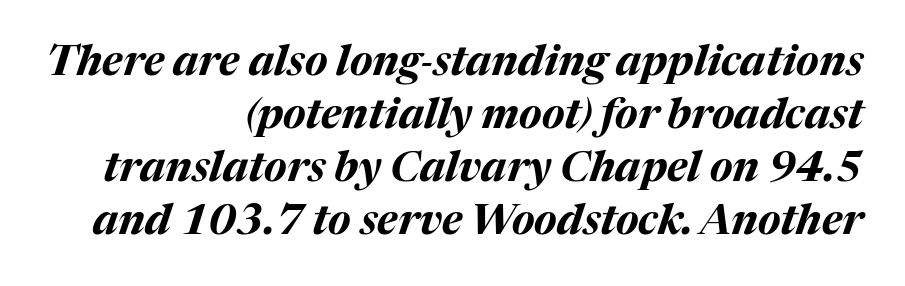
{"italic": "yes", "lean": "right", "slant_degrees": 17, "bold": "yes", "weight": "bold", "width": "normal", "stroke_contrast": "medium", "x_height": "medium", "monospaced": "no", "underline": "no", "align": "right", "line_spacing": "normal", "line_spacing_ratio": 1.26, "letter_spacing": "normal", "letter_spacing_em": 0.0, "glyph_px": 42}
